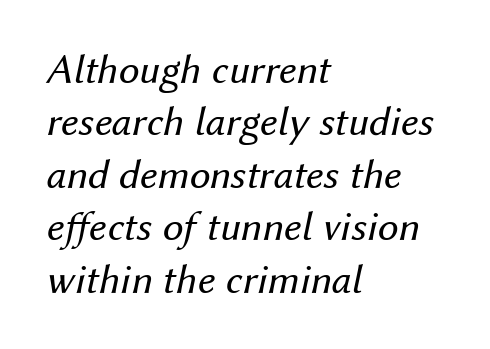
The image shows 42 px regular-weight type, italic (leaning right); set left-aligned, normal line spacing (1.25x), normal letter spacing, not underlined; medium stroke contrast and a medium x-height.
